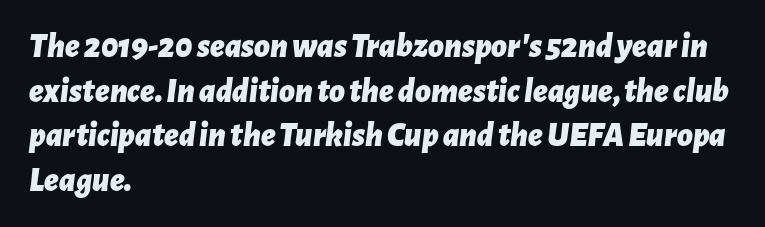
Q: Is the text bold? A: Yes.
Q: Is the text italic (slanted)? A: Yes, it leans right by about 7 degrees.
Q: Is the text underlined? A: No.
Q: How is the paragraph aligned? A: Left-aligned.
Q: Is the spacing between letters normal or unusually wide? A: Normal.
Q: Is the spacing between lines tight, normal or loose? A: Normal.
Q: Width (condensed, normal, or wide)? A: Normal.
Q: Stroke contrast? A: Low.
Q: x-height? A: Medium.
Q: Monospaced? A: No.
